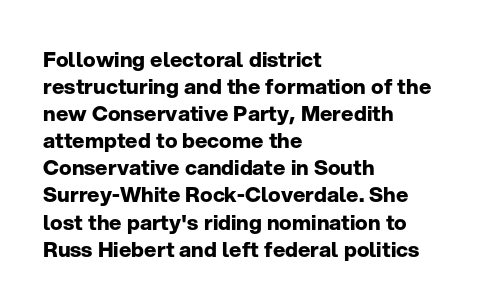
The space directly below the letters is spotless. In terms of leading, this rendering sits right in the middle. Notice how the stems are strictly vertical — no italics here. Honestly, the letter spacing is just normal — you wouldn't notice it. Typesetter's note: full bold, strokes at maximum text heaviness.
